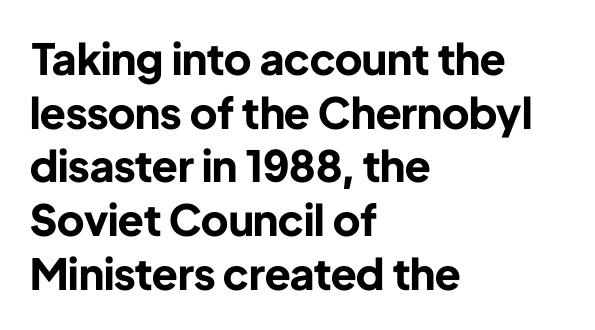
Reading down the column, the eye jumps a familiar distance to each next line. You could call the tracking neutral — neither tight nor loose. Is the block centered? No — it sits flush against the left margin. You can tell from the bare stems that sans-serif type was used. A full-strength bold gives these letters their thick strokes. The rendering uses natural spacing where letterforms have individual widths.
